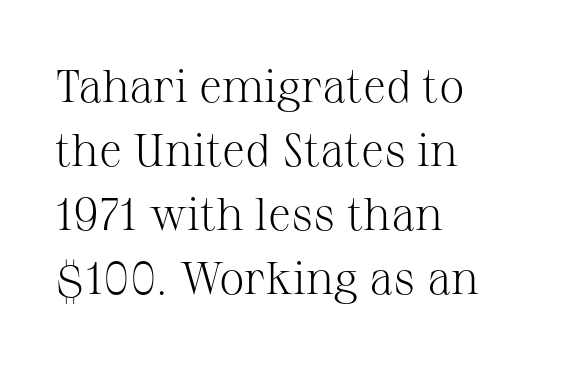
Q: Is the text bold? A: No.
Q: Is the text italic (slanted)? A: No, it is upright.
Q: Is the typeface a serif or a sans-serif typeface? A: Serif.
Q: Is the text underlined? A: No.
Q: How is the paragraph aligned? A: Left-aligned.
Q: Is the spacing between letters normal or unusually wide? A: Normal.
Q: Is the spacing between lines tight, normal or loose? A: Normal.
Q: Width (condensed, normal, or wide)? A: Normal.
Q: Stroke contrast? A: Medium.
Q: x-height? A: Medium.
Q: Monospaced? A: No.
